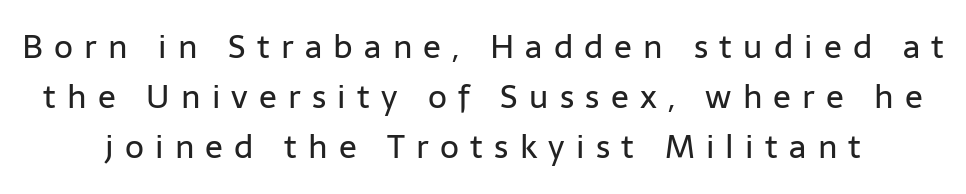
The image shows 33 px regular-weight sans-serif type, upright; set normal line spacing (1.52x), unusually wide letter spacing (+0.34 em), not underlined; low stroke contrast and a medium x-height.
